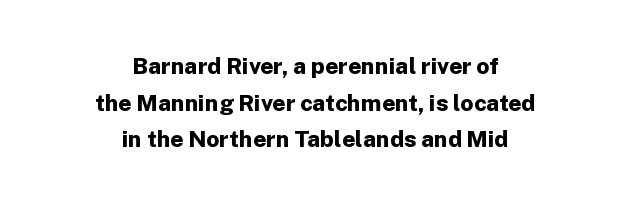
Q: Is the text bold? A: Yes.
Q: Is the text italic (slanted)? A: No, it is upright.
Q: Is the text underlined? A: No.
Q: How is the paragraph aligned? A: Centered.
Q: Is the spacing between letters normal or unusually wide? A: Normal.
Q: Is the spacing between lines tight, normal or loose? A: Normal.
